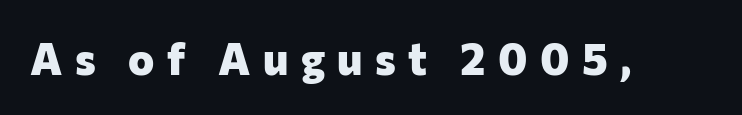
The glyphs are unaccompanied by any horizontal stroke below them. The characters display no serif detailing; their extremities are plain. This rendering widens character spacing well past its baseline value. Quick note: not italic, upright. This sample has the flowing, uneven cadence of proportional lettering.
